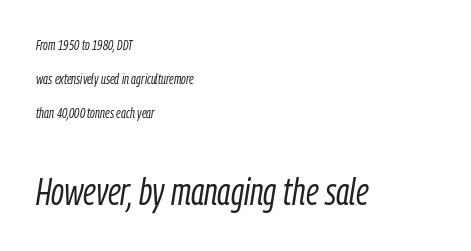
Q: Is the text bold? A: No.
Q: Is the text italic (slanted)? A: Yes, it leans right by about 9 degrees.
Q: Is the text underlined? A: No.
Q: How is the paragraph aligned? A: Left-aligned.
Q: Is the spacing between letters normal or unusually wide? A: Normal.
Q: Is the spacing between lines tight, normal or loose? A: Loose.
Q: Which block of text is set in a larger size, the first (top) or the second (bottom)? A: The second (bottom) one.
Q: Width (condensed, normal, or wide)? A: Condensed.
Q: Stroke contrast? A: Low.
Q: x-height? A: Medium.
Q: Monospaced? A: No.
